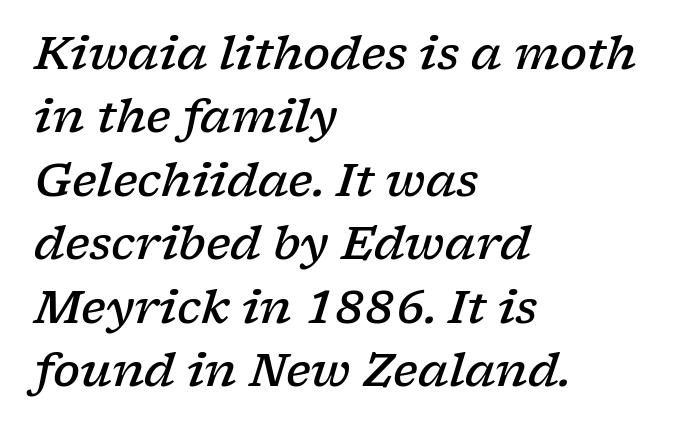
{"serif": "yes", "italic": "yes", "lean": "right", "slant_degrees": 17, "bold": "semi", "weight": "semibold", "width": "wide", "stroke_contrast": "low", "x_height": "medium", "monospaced": "no", "underline": "no", "align": "left", "line_spacing": "normal", "line_spacing_ratio": 1.41, "letter_spacing": "normal", "letter_spacing_em": 0.0, "glyph_px": 45}
